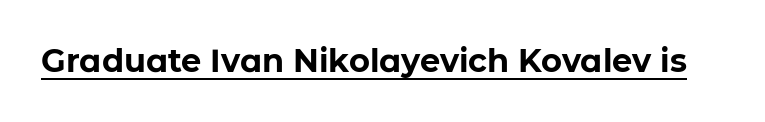
{"serif": "no", "italic": "no", "bold": "yes", "weight": "bold", "width": "normal", "stroke_contrast": "low", "x_height": "medium", "monospaced": "no", "underline": "yes", "letter_spacing": "normal", "letter_spacing_em": 0.0, "glyph_px": 32}
